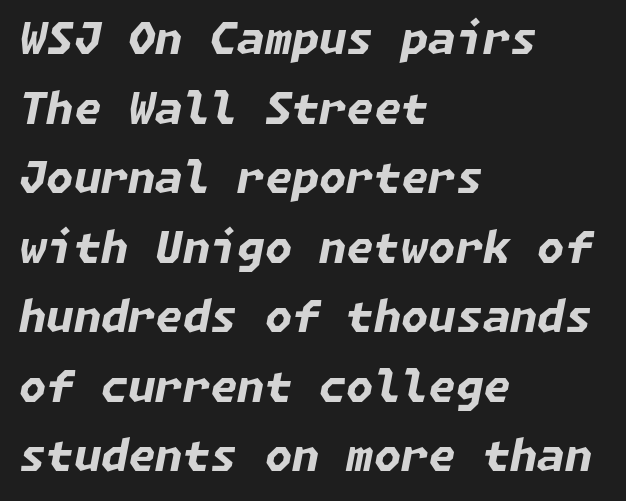
This block has exactly the height ordinary leading produces. Tall strokes in this sample are angled rather than plumb. The setting favours the left margin, as ordinary paragraphs usually do. The glyphs are unaccompanied by any horizontal stroke below them.
